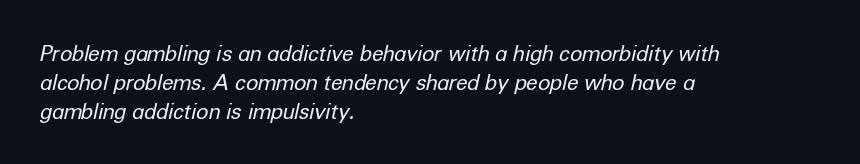
Vertical stems look standard width or narrower in stroke. Descender tails drop into unmarked territory. The leading is moderate, giving the passage an even texture. It's the slanting kind of type. The letters sit at their default tracking, neither squeezed nor spread. Each line starts at the same left margin while the right side varies.
